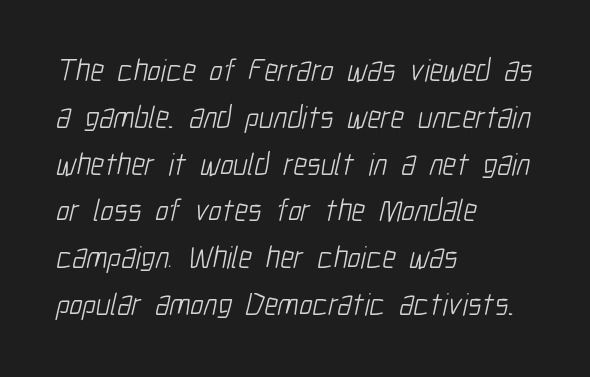
A classic flush-left, rag-right setting is used for this passage. The passage shown has conventional tracking throughout. No extra ink here — the face is not bold. Spacing verdict: proportional, widths tailored to each character. The string is rendered with underlining switched off. Interline gaps are of average width in this sample.
